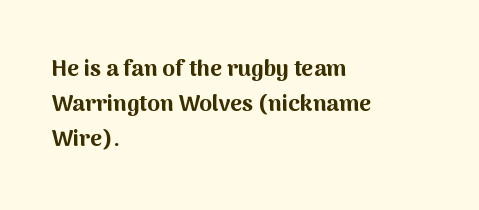
A normal amount of white space separates one row of letters from the next. The lines in this sample share a left origin and differ only in where they stop. Characters follow at the spacing the type designer built in. In terms of weight, the rendering is a true, heavy bold.
